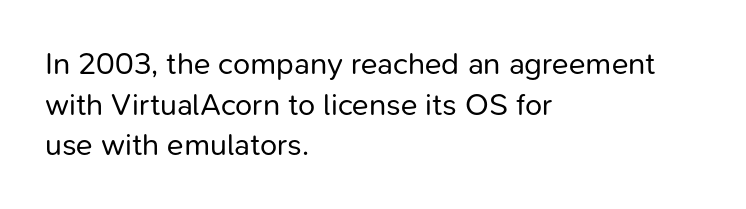
The image shows 31 px regular-weight sans-serif type, upright; set left-aligned, normal line spacing (1.31x), normal letter spacing, not underlined; low stroke contrast and a medium x-height.
